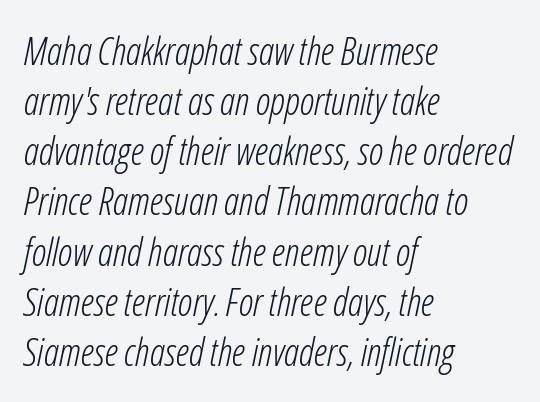
The image shows 38 px light, condensed type, italic (leaning right); set left-aligned, normal line spacing (1.32x), normal letter spacing, not underlined; low stroke contrast and a medium x-height.
